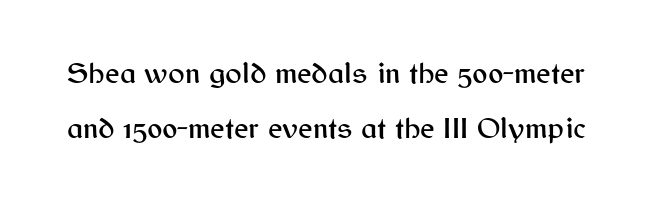
{"serif": "no", "italic": "no", "width": "normal", "stroke_contrast": "medium", "x_height": "medium", "monospaced": "no", "underline": "no", "line_spacing_ratio": 1.77, "letter_spacing": "normal", "letter_spacing_em": 0.0, "glyph_px": 31}
